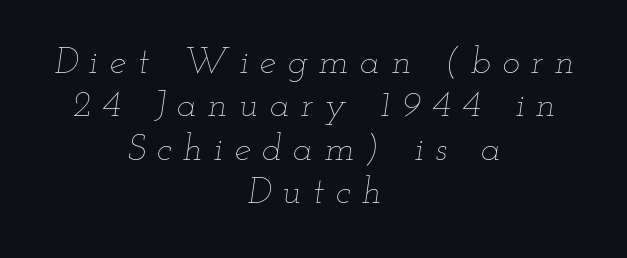
Looking at the ascenders, they clearly lean. You could not count columns in this text — the font is proportionally spaced. Every row of glyphs is offset so its center matches the block's center. Weight: in the light-to-regular range. Substantial extra tracking has been applied to these lines.
